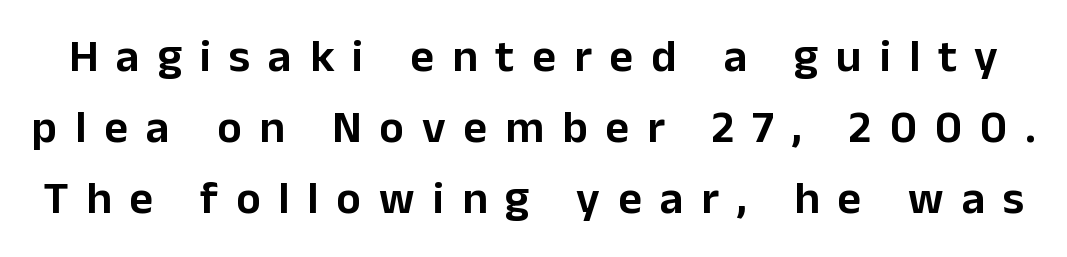
The image shows 46 px sans-serif type, upright; set normal line spacing (1.54x), unusually wide letter spacing (+0.39 em), not underlined; low stroke contrast and a medium x-height.
